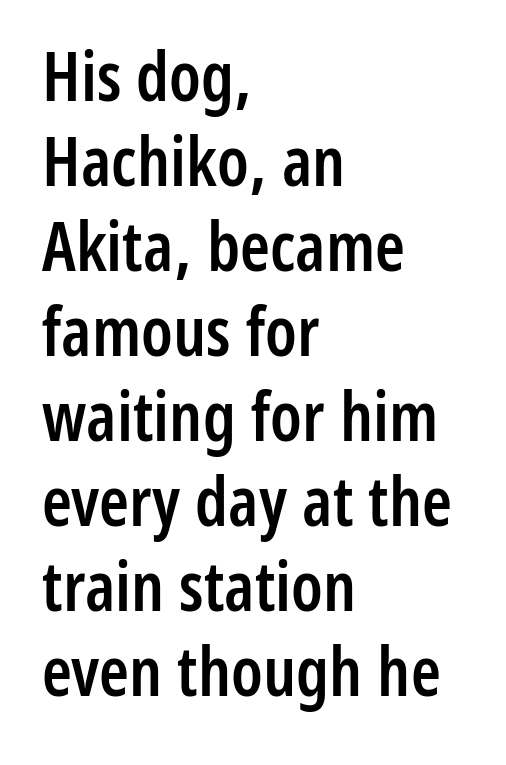
Q: Is the text bold? A: Semi-bold.
Q: Is the text italic (slanted)? A: No, it is upright.
Q: Is the typeface a serif or a sans-serif typeface? A: Sans-serif.
Q: Is the text underlined? A: No.
Q: How is the paragraph aligned? A: Left-aligned.
Q: Is the spacing between letters normal or unusually wide? A: Normal.
Q: Is the spacing between lines tight, normal or loose? A: Normal.
Q: Width (condensed, normal, or wide)? A: Condensed.
Q: Stroke contrast? A: Low.
Q: x-height? A: Medium.
Q: Monospaced? A: No.
